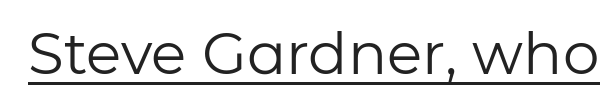
{"serif": "no", "italic": "no", "bold": "no", "weight": "regular", "width": "normal", "stroke_contrast": "low", "x_height": "medium", "monospaced": "no", "underline": "yes", "letter_spacing": "normal", "letter_spacing_em": 0.0, "glyph_px": 58}
